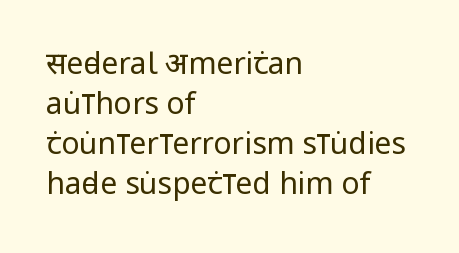
Vertical spacing — default. Anything drawn beneath the words? Only blank space. Horizontally, the lines are justified to the leading edge only. How are the letters spaced? Ordinarily, with no added tracking. The passage shown is typeset with a sans-serif family.
